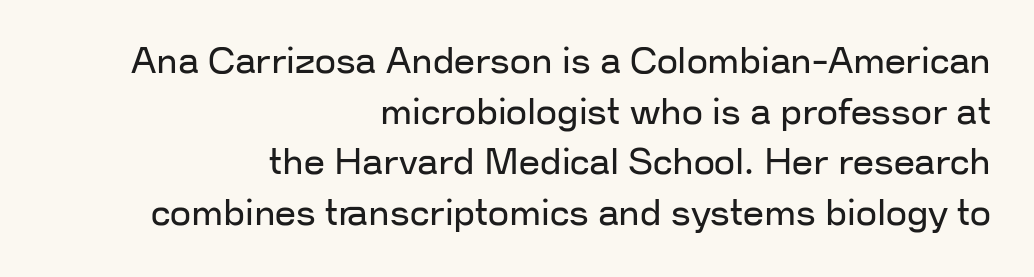
{"serif": "no", "italic": "no", "bold": "no", "weight": "regular", "width": "normal", "stroke_contrast": "low", "x_height": "medium", "monospaced": "no", "underline": "no", "align": "right", "line_spacing": "normal", "line_spacing_ratio": 1.37, "letter_spacing": "normal", "letter_spacing_em": 0.0, "glyph_px": 37}
